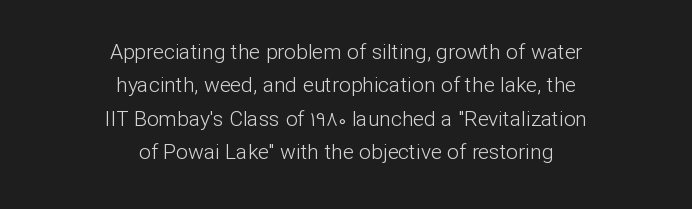
The image shows 21 px text type, upright; set centered, normal line spacing (1.59x), normal letter spacing, not underlined.
